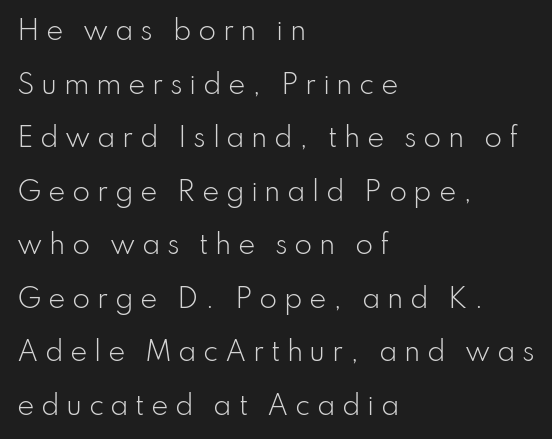
The image shows 26 px text type, upright; set left-aligned, loose line spacing (2.06x), unusually wide letter spacing (+0.25 em), not underlined.
